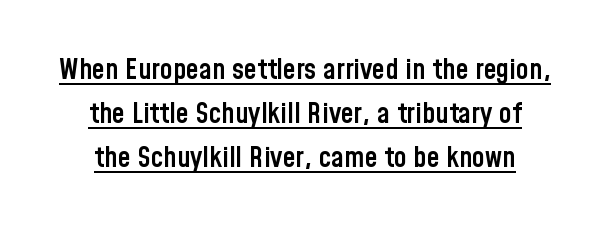
Q: Is the text bold? A: Semi-bold.
Q: Is the text italic (slanted)? A: No, it is upright.
Q: Is the typeface a serif or a sans-serif typeface? A: Sans-serif.
Q: Is the text underlined? A: Yes.
Q: How is the paragraph aligned? A: Centered.
Q: Is the spacing between letters normal or unusually wide? A: Normal.
Q: Is the spacing between lines tight, normal or loose? A: Normal.
Q: Width (condensed, normal, or wide)? A: Condensed.
Q: Stroke contrast? A: Low.
Q: x-height? A: Medium.
Q: Monospaced? A: No.
